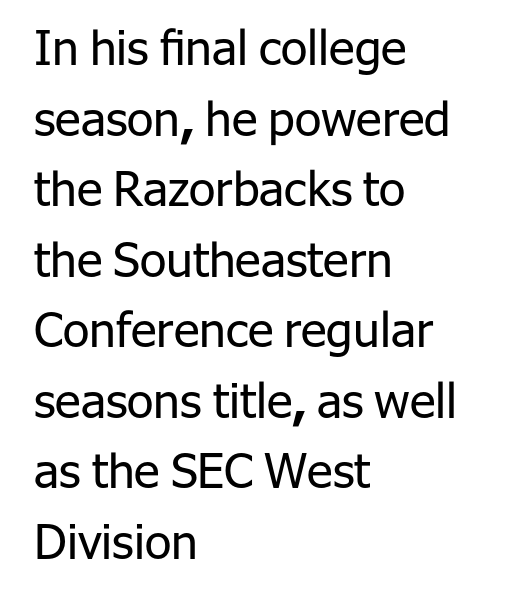
The image shows 48 px regular-weight sans-serif type, upright; set left-aligned, normal line spacing (1.47x), normal letter spacing, not underlined; low stroke contrast and a medium x-height.
